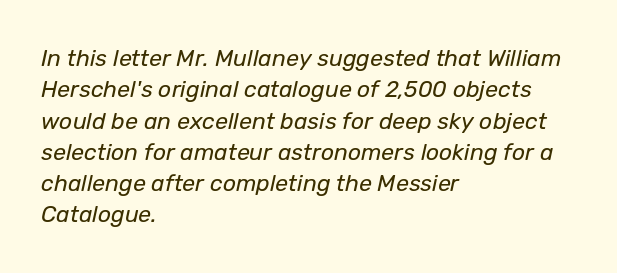
Heaviness? Minimal to ordinary, like unemphasized prose. Does the lettering tilt? It does — this is italic. The specimen omits any rule beneath the text block's lines. The text block is weighted toward the left margin, trailing off unevenly rightward. A normal amount of white space separates one row of letters from the next.
